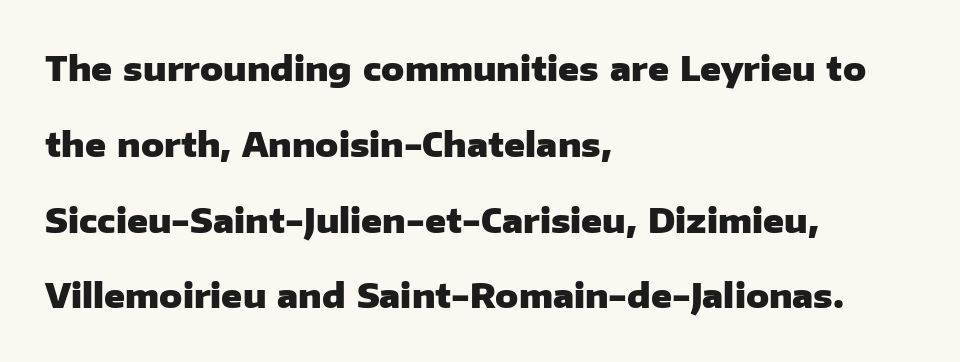
The image shows 34 px heavy sans-serif type, upright; set left-aligned, loose line spacing (2.23x), normal letter spacing, not underlined; low stroke contrast and a medium x-height.
